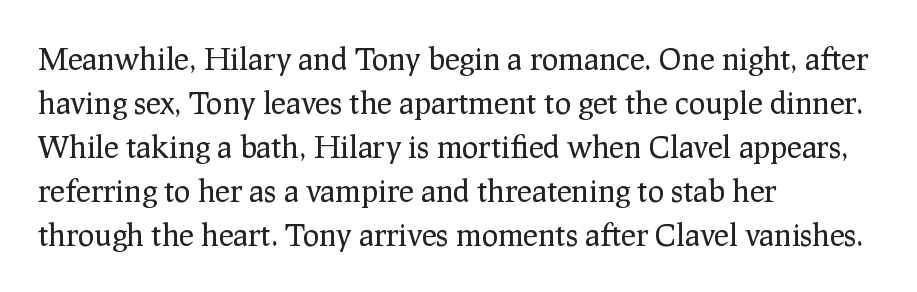
Q: Is the text bold? A: No.
Q: Is the text italic (slanted)? A: No, it is upright.
Q: Is the typeface a serif or a sans-serif typeface? A: Serif.
Q: Is the text underlined? A: No.
Q: How is the paragraph aligned? A: Left-aligned.
Q: Is the spacing between letters normal or unusually wide? A: Normal.
Q: Is the spacing between lines tight, normal or loose? A: Normal.
Q: Width (condensed, normal, or wide)? A: Normal.
Q: Stroke contrast? A: Low.
Q: x-height? A: Medium.
Q: Monospaced? A: No.
